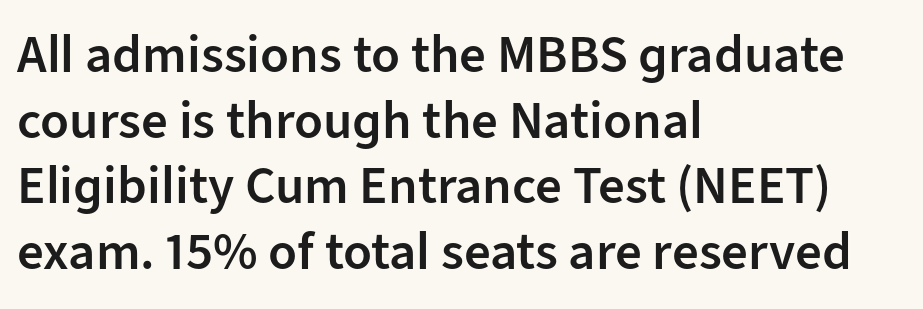
Q: Is the text bold? A: Semi-bold.
Q: Is the text italic (slanted)? A: No, it is upright.
Q: Is the typeface a serif or a sans-serif typeface? A: Sans-serif.
Q: Is the text underlined? A: No.
Q: How is the paragraph aligned? A: Left-aligned.
Q: Is the spacing between letters normal or unusually wide? A: Normal.
Q: Width (condensed, normal, or wide)? A: Normal.
Q: Stroke contrast? A: Low.
Q: x-height? A: Medium.
Q: Monospaced? A: No.
